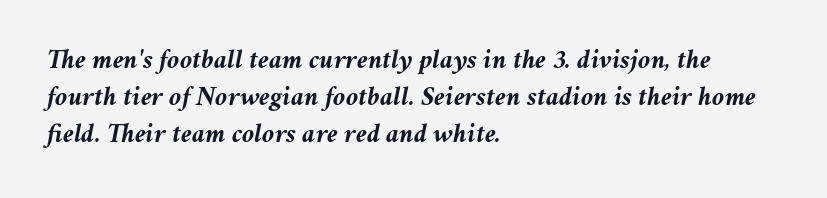
Q: Is the text bold? A: Yes.
Q: Is the text italic (slanted)? A: Yes, it leans right by about 11 degrees.
Q: Is the text underlined? A: No.
Q: How is the paragraph aligned? A: Left-aligned.
Q: Is the spacing between letters normal or unusually wide? A: Normal.
Q: Is the spacing between lines tight, normal or loose? A: Normal.
Q: Width (condensed, normal, or wide)? A: Normal.
Q: Stroke contrast? A: Medium.
Q: x-height? A: Medium.
Q: Monospaced? A: No.
